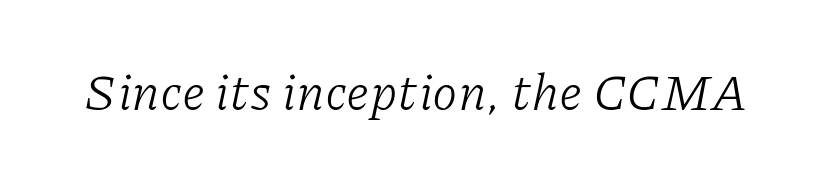
Q: Is the text bold? A: No.
Q: Is the text italic (slanted)? A: Yes, it leans right by about 11 degrees.
Q: Is the typeface a serif or a sans-serif typeface? A: Serif.
Q: Is the text underlined? A: No.
Q: Is the spacing between letters normal or unusually wide? A: Normal.
Q: Width (condensed, normal, or wide)? A: Normal.
Q: Stroke contrast? A: Low.
Q: x-height? A: Medium.
Q: Monospaced? A: No.
